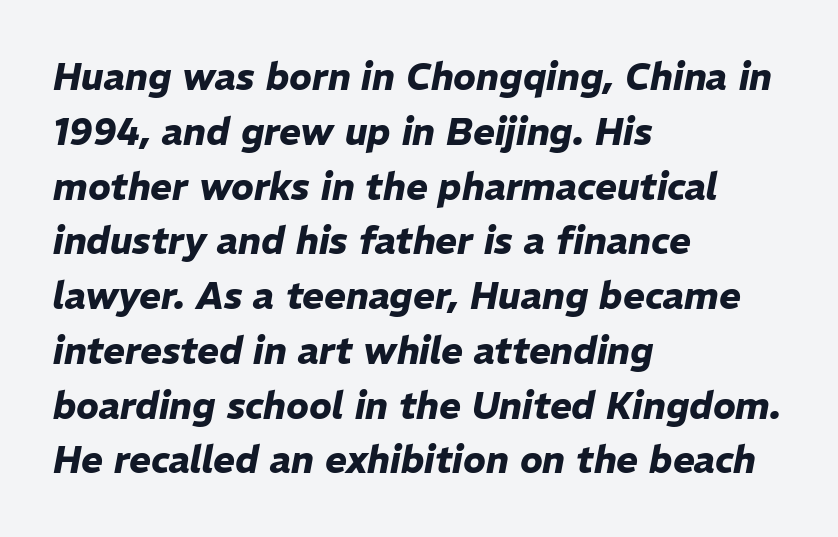
The image shows 37 px heavy type, italic (leaning right); set left-aligned, normal line spacing (1.48x), normal letter spacing, not underlined; low stroke contrast and a medium x-height.
